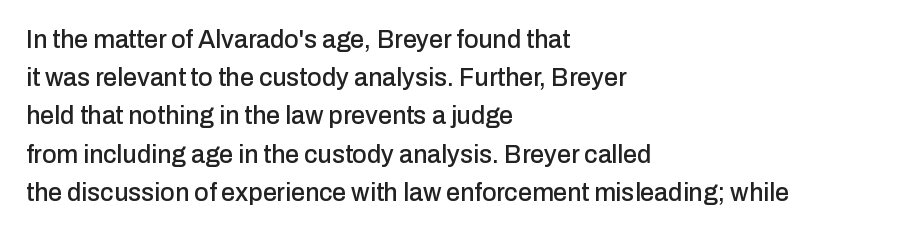
Q: Is the text italic (slanted)? A: No, it is upright.
Q: Is the text underlined? A: No.
Q: How is the paragraph aligned? A: Left-aligned.
Q: Is the spacing between letters normal or unusually wide? A: Normal.
Q: Is the spacing between lines tight, normal or loose? A: Normal.
